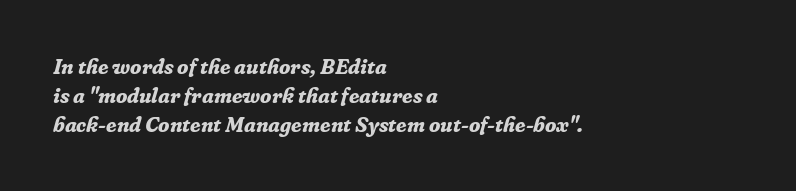
{"italic": "yes", "lean": "right", "slant_degrees": 16, "bold": "yes", "underline": "no", "align": "left", "line_spacing": "normal", "line_spacing_ratio": 1.37, "letter_spacing": "normal", "letter_spacing_em": 0.0, "glyph_px": 21}
